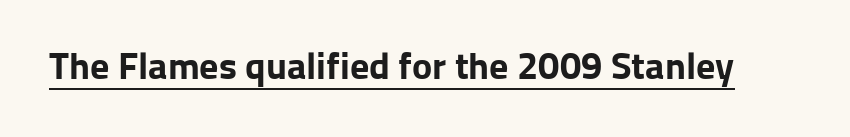
The image shows 38 px bold sans-serif type, upright; set normal letter spacing, underlined; low stroke contrast and a medium x-height.
